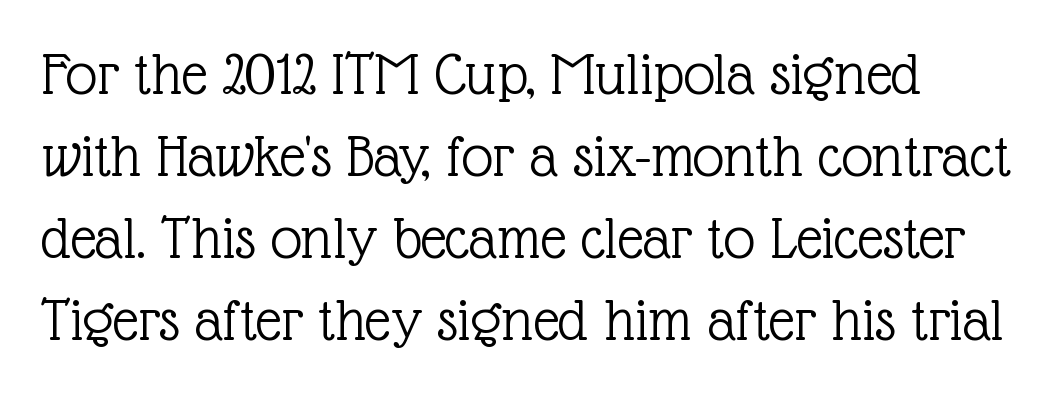
{"serif": "yes", "italic": "no", "bold": "no", "weight": "light", "width": "normal", "x_height": "medium", "monospaced": "no", "underline": "no", "line_spacing": "normal", "line_spacing_ratio": 1.3, "letter_spacing": "normal", "letter_spacing_em": 0.0, "glyph_px": 63}
